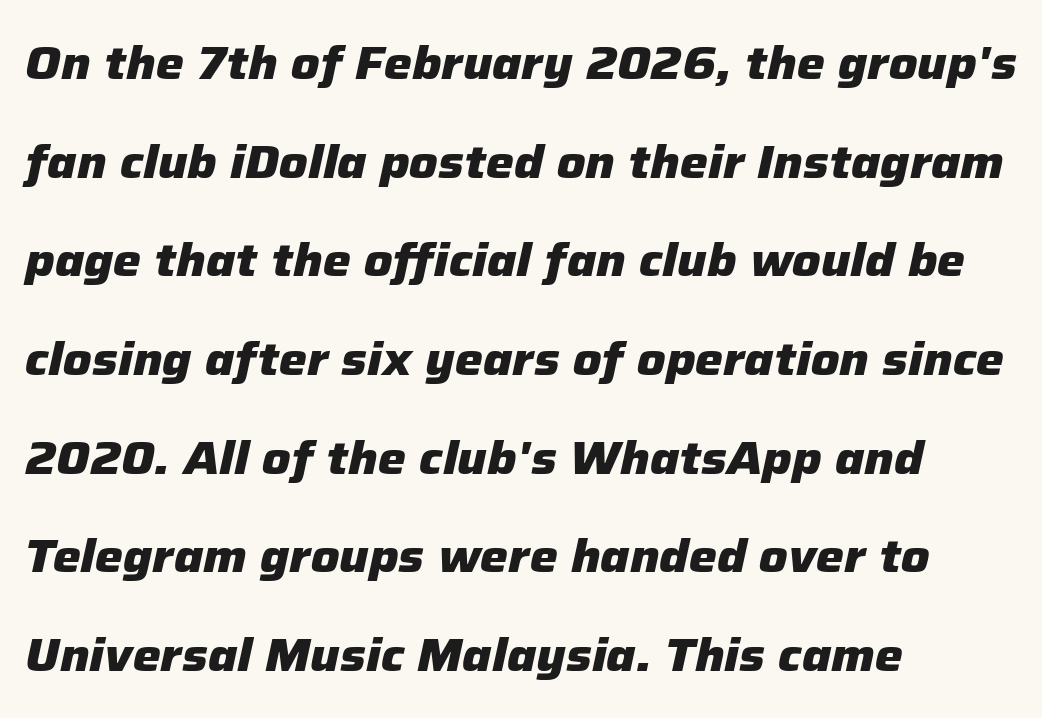
The image shows 47 px heavy type, italic (leaning right); set left-aligned, loose line spacing (2.1x), normal letter spacing, not underlined; low stroke contrast and a medium x-height.
